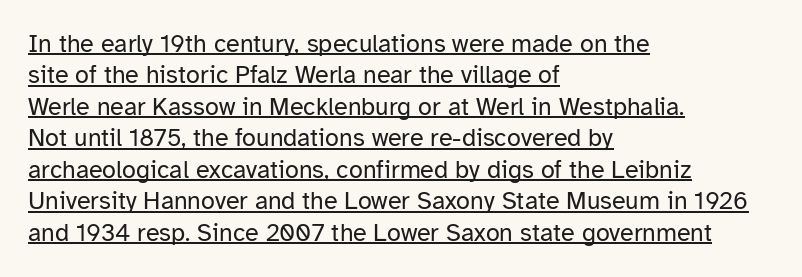
These lines keep a tight, regular rhythm from letter to letter. When letters stand straight like this, we call the style roman or upright. The block of text has a typical density, with ordinary space between rows. Each stroke keeps to a modest, everyday thickness or less. In CSS terms this would be text-align: left. Glance below the letters and you will spot a drawn line.
